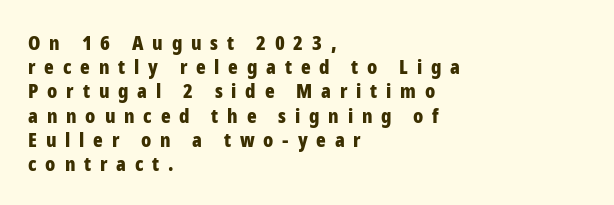
The image shows 20 px bold type, upright; set left-aligned, line spacing 1.21x, unusually wide letter spacing (+0.44 em), not underlined.
